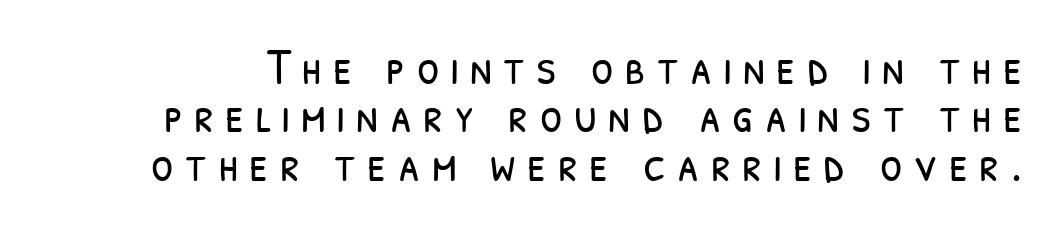
{"serif": "no", "bold": "no", "weight": "light", "width": "condensed", "stroke_contrast": "low", "x_height": "medium", "monospaced": "no", "underline": "no", "line_spacing": "tight", "line_spacing_ratio": 0.95, "letter_spacing": "wide", "letter_spacing_em": 0.22, "glyph_px": 51}
